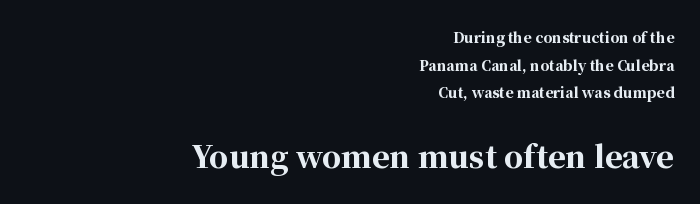
The designer went with a serif here, giving each stem small feet. The words here are not underlined. Characters follow at the spacing the type designer built in. Rows of type keep a wide berth in the vertical direction.
